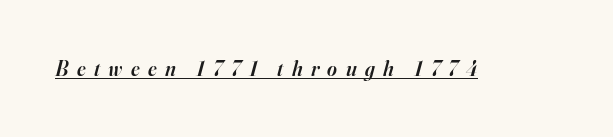
A typesetter would call this heavily tracked-out type. Each line of the rendering has a horizontal stroke beneath the glyphs. Does the lettering tilt? It does — this is italic. Is the type bold? Partly — it's a semibold, heavier than regular but not fully bold.
